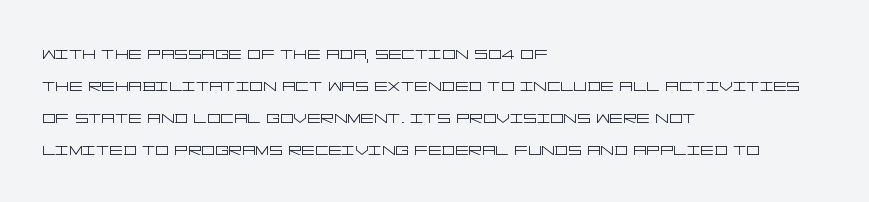
Q: Is the text bold? A: No.
Q: Is the text italic (slanted)? A: No, it is upright.
Q: Is the text underlined? A: No.
Q: How is the paragraph aligned? A: Left-aligned.
Q: Is the spacing between letters normal or unusually wide? A: Normal.
Q: Is the spacing between lines tight, normal or loose? A: Normal.
